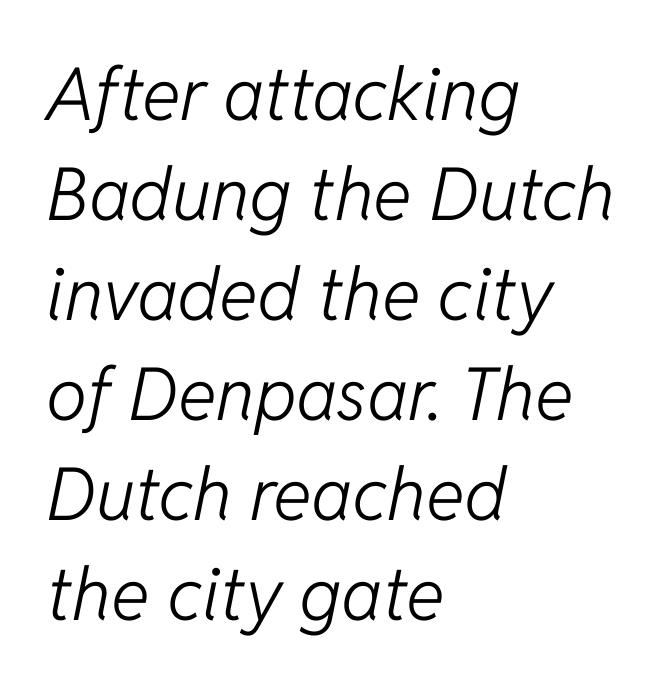
The image shows 73 px light type, italic (leaning right); set left-aligned, normal line spacing (1.37x), normal letter spacing, not underlined; low stroke contrast and a medium x-height.
